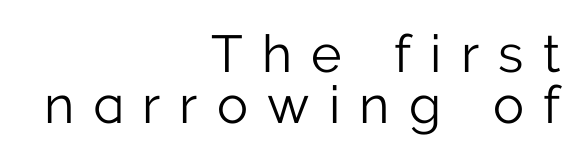
The image shows 52 px light sans-serif type, upright; set right-aligned, tight line spacing (0.99x), unusually wide letter spacing (+0.37 em), not underlined; low stroke contrast and a medium x-height.
